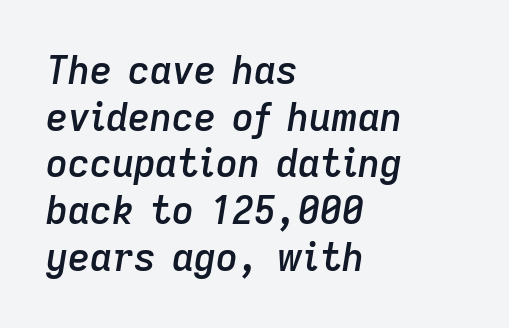
Look at the stroke-to-counter ratio: somewhat heavy, a semibold. The text carries the slant typical of an italic or oblique font. Plain, unruled lines of type. In CSS terms this would be text-align: left. Characters follow at the spacing the type designer built in.
